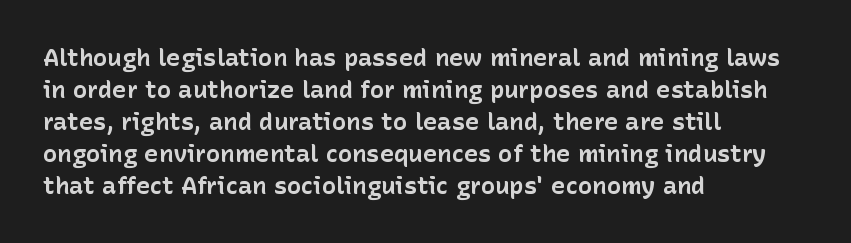
Q: Is the text bold? A: Yes.
Q: Is the text italic (slanted)? A: No, it is upright.
Q: Is the text underlined? A: No.
Q: How is the paragraph aligned? A: Left-aligned.
Q: Is the spacing between letters normal or unusually wide? A: Normal.
Q: Is the spacing between lines tight, normal or loose? A: Normal.
